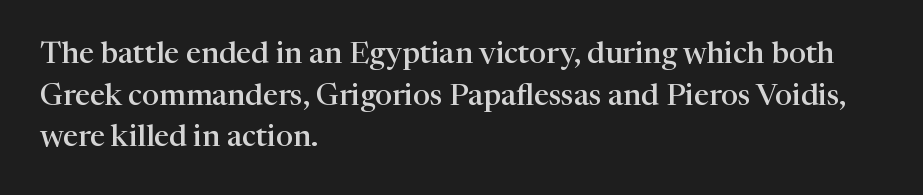
Q: Is the text bold? A: Semi-bold.
Q: Is the text italic (slanted)? A: No, it is upright.
Q: Is the typeface a serif or a sans-serif typeface? A: Serif.
Q: Is the text underlined? A: No.
Q: How is the paragraph aligned? A: Left-aligned.
Q: Is the spacing between letters normal or unusually wide? A: Normal.
Q: Is the spacing between lines tight, normal or loose? A: Normal.
Q: Width (condensed, normal, or wide)? A: Normal.
Q: Stroke contrast? A: High.
Q: x-height? A: Medium.
Q: Monospaced? A: No.
